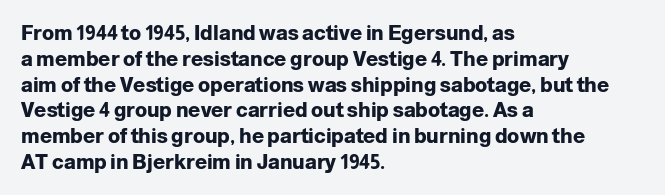
Q: Is the text bold? A: Yes.
Q: Is the text italic (slanted)? A: No, it is upright.
Q: Is the text underlined? A: No.
Q: How is the paragraph aligned? A: Left-aligned.
Q: Is the spacing between letters normal or unusually wide? A: Normal.
Q: Is the spacing between lines tight, normal or loose? A: Normal.
